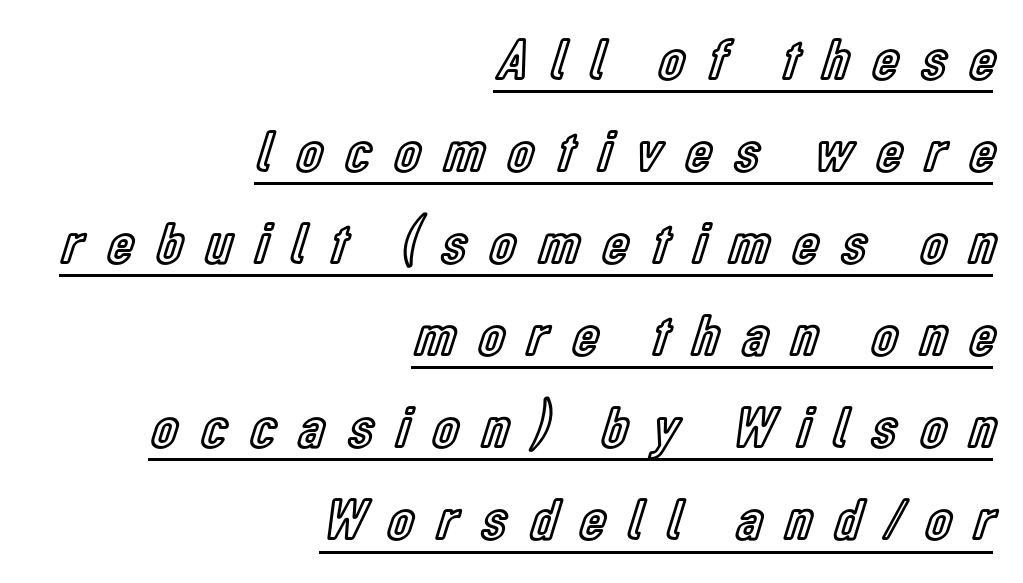
{"width": "condensed", "x_height": "medium", "monospaced": "no", "underline": "yes", "align": "right", "line_spacing": "normal", "line_spacing_ratio": 1.56, "letter_spacing": "wide", "letter_spacing_em": 0.4, "glyph_px": 59}
